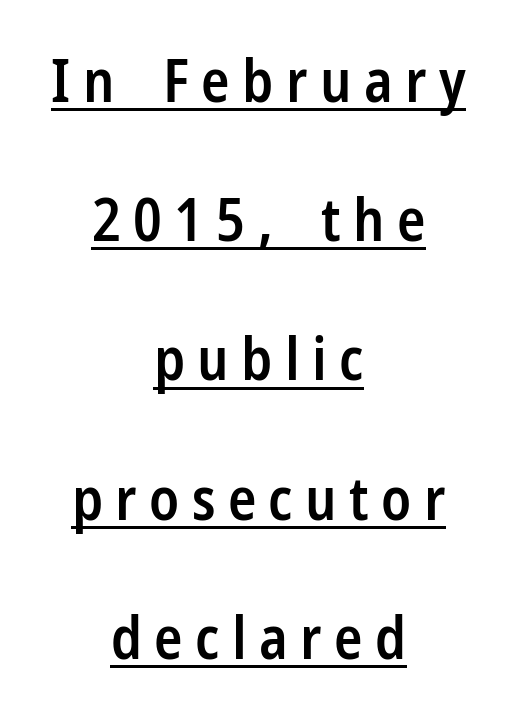
Q: Is the text bold? A: Semi-bold.
Q: Is the text italic (slanted)? A: No, it is upright.
Q: Is the typeface a serif or a sans-serif typeface? A: Sans-serif.
Q: Is the text underlined? A: Yes.
Q: How is the paragraph aligned? A: Centered.
Q: Is the spacing between letters normal or unusually wide? A: Unusually wide.
Q: Is the spacing between lines tight, normal or loose? A: Loose.
Q: Width (condensed, normal, or wide)? A: Condensed.
Q: Stroke contrast? A: Low.
Q: x-height? A: Medium.
Q: Monospaced? A: No.
